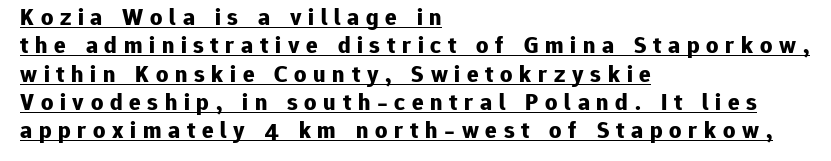
The image shows 24 px bold type, upright; set left-aligned, line spacing 1.18x, unusually wide letter spacing (+0.28 em), underlined.
